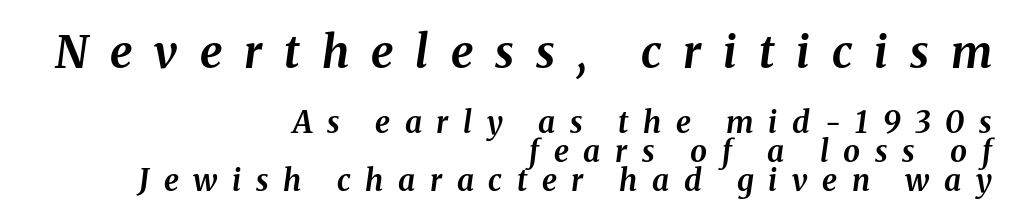
The image shows 45 px bold type, italic (leaning right); set right-aligned, tight line spacing (0.97x), unusually wide letter spacing (+0.49 em), not underlined; the first (top) block is 1.5x larger; medium stroke contrast and a medium x-height.
